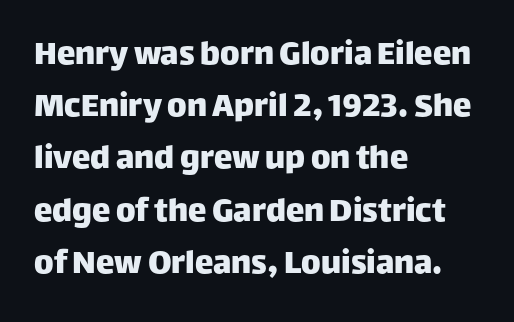
{"serif": "no", "italic": "no", "width": "normal", "stroke_contrast": "low", "x_height": "large", "monospaced": "no", "underline": "no", "align": "left", "line_spacing": "normal", "line_spacing_ratio": 1.41, "letter_spacing": "normal", "letter_spacing_em": 0.0, "glyph_px": 37}
